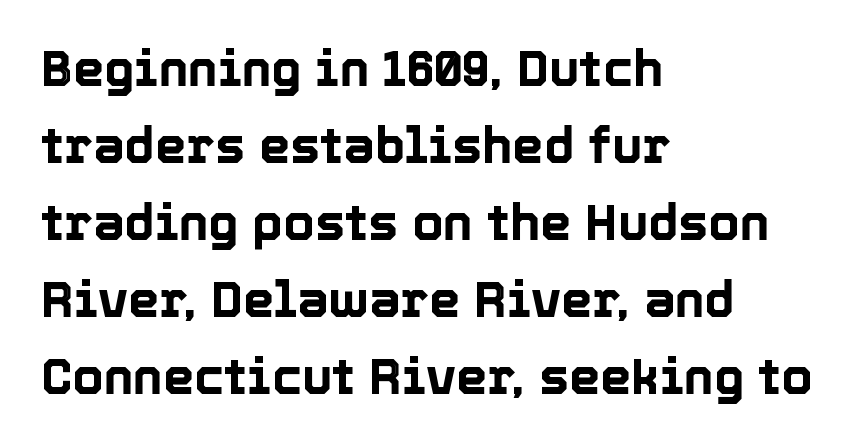
The image shows 50 px text type, upright; set left-aligned, normal line spacing (1.54x), normal letter spacing, not underlined; a medium x-height.
